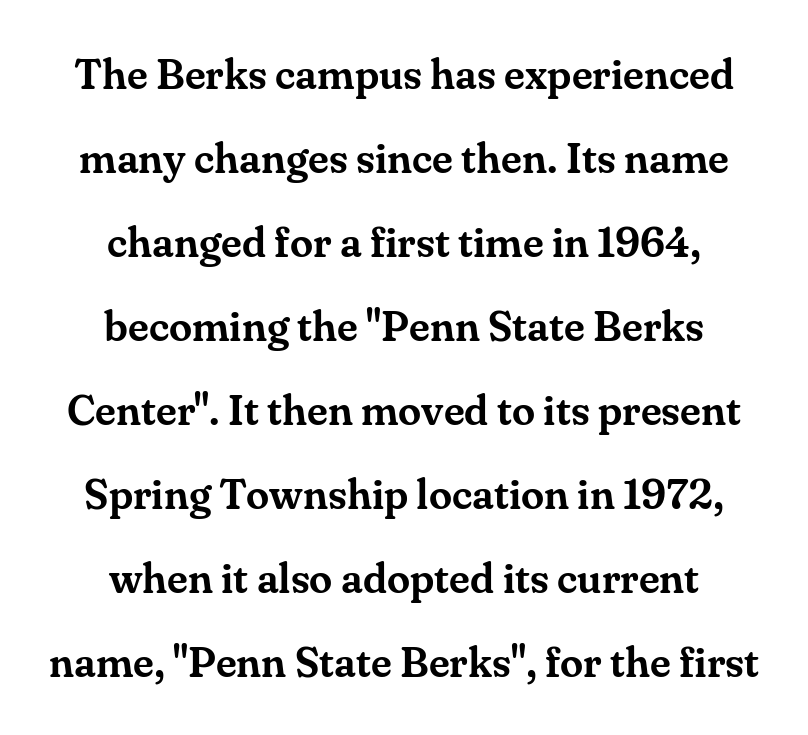
{"serif": "yes", "italic": "no", "width": "normal", "stroke_contrast": "medium", "x_height": "small", "monospaced": "no", "underline": "no", "align": "center", "line_spacing": "loose", "line_spacing_ratio": 2.0, "letter_spacing": "normal", "letter_spacing_em": 0.0, "glyph_px": 42}
